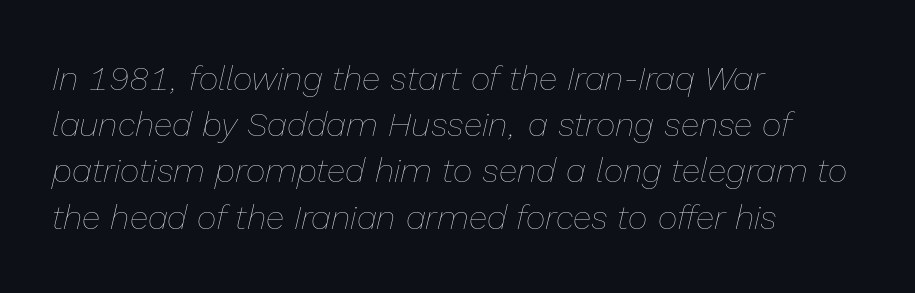
The image shows 34 px thin type, italic (leaning right); set left-aligned, normal line spacing (1.36x), normal letter spacing, not underlined; low stroke contrast and a medium x-height.
